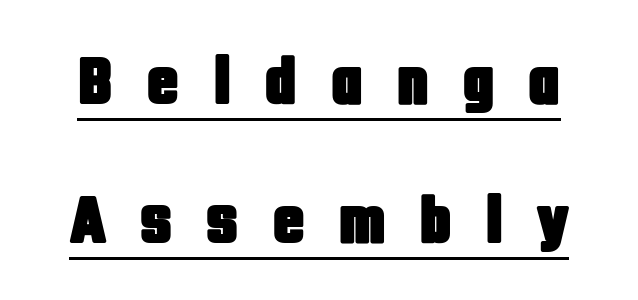
Is there much room between lines? Yes — plenty of vertical air separates them. Unlike a traditional serif, this face leaves its strokes unadorned. The font's upright variant was chosen for this text. You could not count columns in this text — the font is proportionally spaced.
